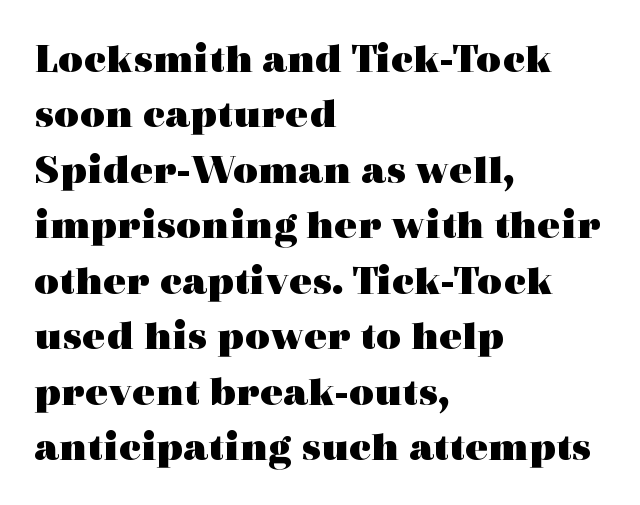
Examine the stroke ends and you'll spot serifs. Unlike italic type, these characters show no tilt at all. A typesetter would call this leading conventional body-copy spacing. Summary of weight: heavy, a full bold.
